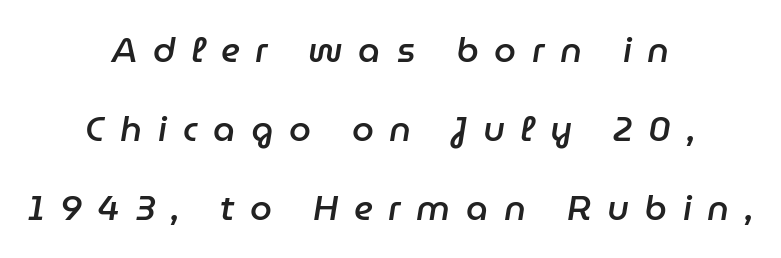
{"italic": "yes", "lean": "right", "slant_degrees": 9, "bold": "semi", "weight": "semibold", "width": "normal", "stroke_contrast": "low", "x_height": "medium", "monospaced": "no", "underline": "no", "align": "center", "line_spacing": "loose", "line_spacing_ratio": 2.26, "letter_spacing": "wide", "letter_spacing_em": 0.45, "glyph_px": 35}
